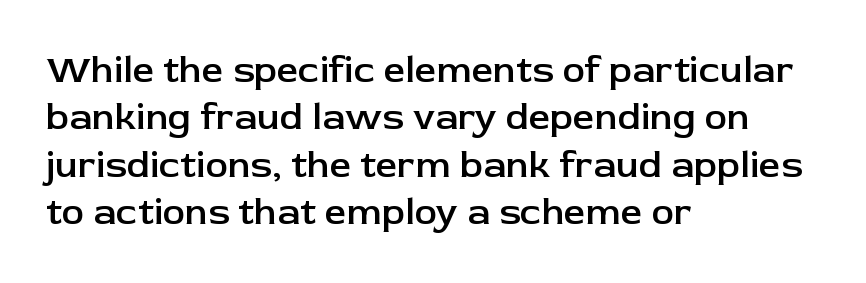
The image shows 38 px semibold sans-serif type, upright; set left-aligned, normal line spacing (1.25x), normal letter spacing, not underlined; low stroke contrast and a medium x-height.
